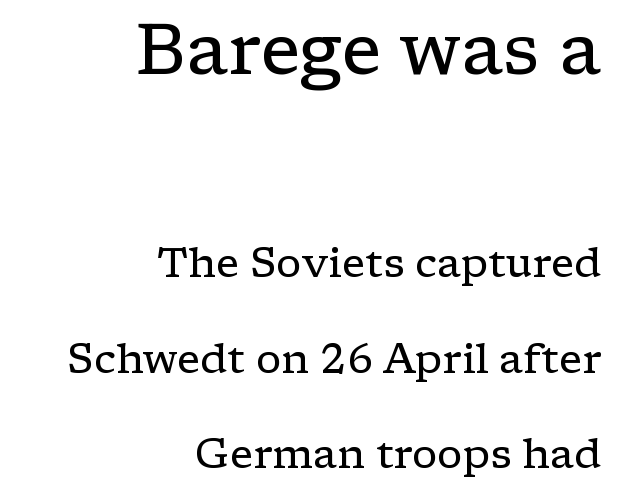
Does the bottom block carry the larger type? No, the top block does. The lettering stays uniformly vertical, giving the passage a roman look. Regarding leading, the lines here are spaced well apart. Examine the stroke ends and you'll spot serifs. Short and long lines alike share a common ending point at right. Compared with a typical body face, this is equally light or lighter still.
